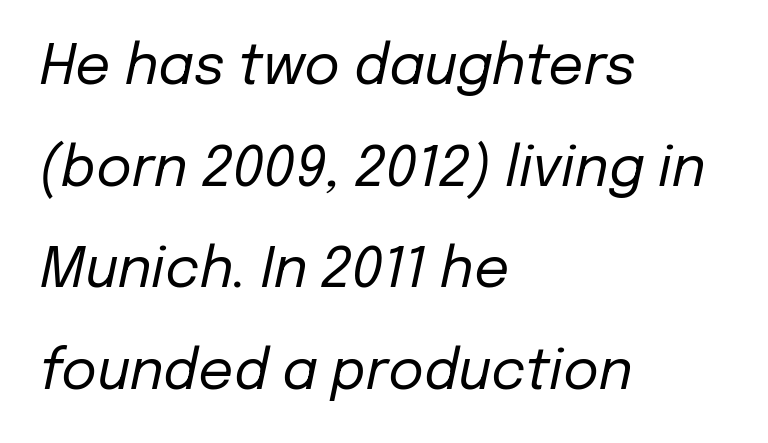
Q: Is the text bold? A: No.
Q: Is the text italic (slanted)? A: Yes, it leans right by about 12 degrees.
Q: Is the text underlined? A: No.
Q: How is the paragraph aligned? A: Left-aligned.
Q: Is the spacing between letters normal or unusually wide? A: Normal.
Q: Width (condensed, normal, or wide)? A: Normal.
Q: Stroke contrast? A: Low.
Q: x-height? A: Medium.
Q: Monospaced? A: No.
